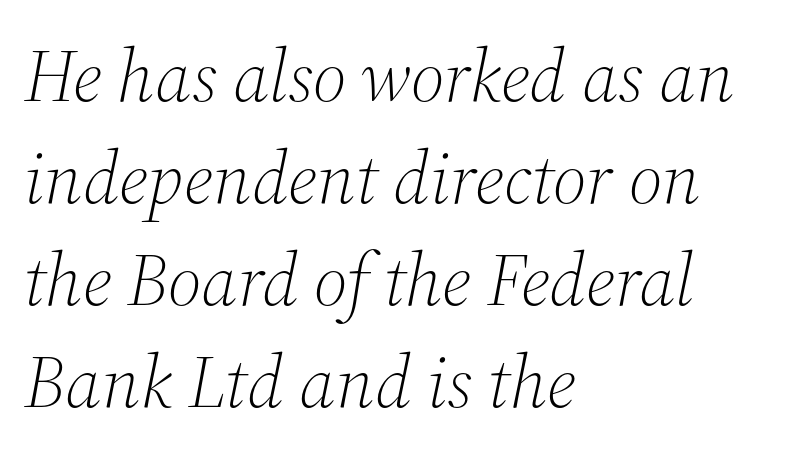
The image shows 74 px light serif type, italic (leaning right); set left-aligned, normal line spacing (1.38x), normal letter spacing, not underlined; medium stroke contrast and a medium x-height.
